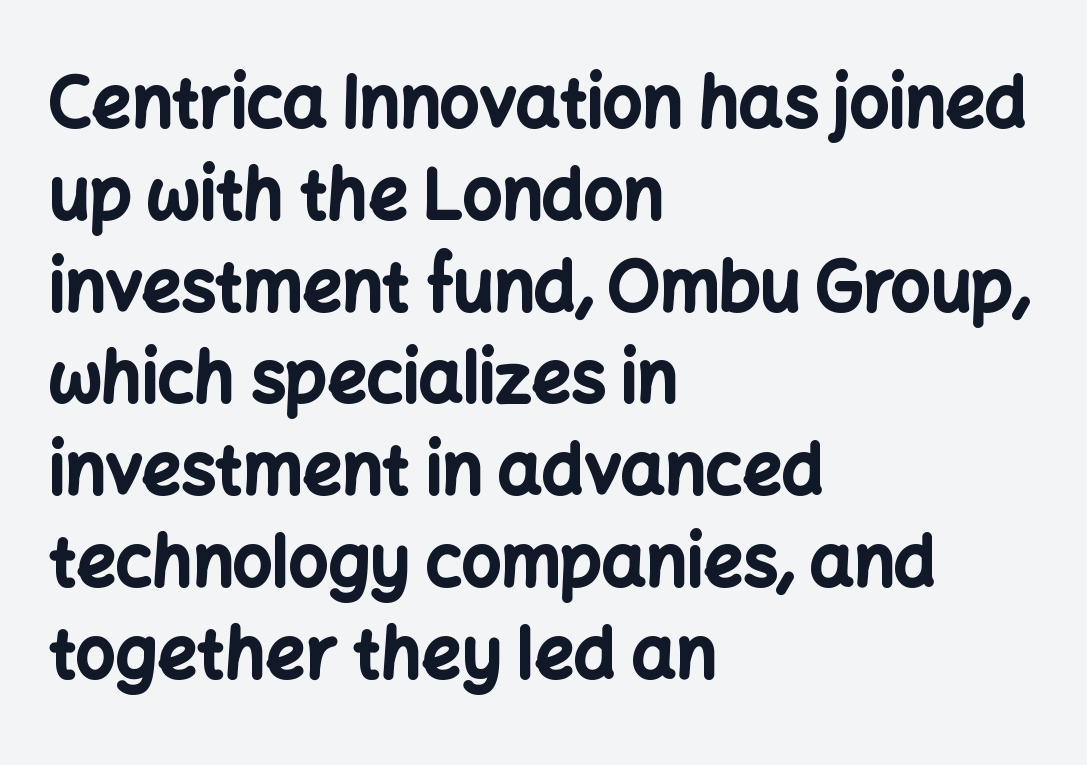
The glyphs have the mass of a bold cut. This sample keeps an unexceptional amount of space between lines. The typography opts for an upright posture over an oblique one. Beneath every word, the page is bare. Classification — sans serif. The passage is arranged the way most books set body copy — flush left.
